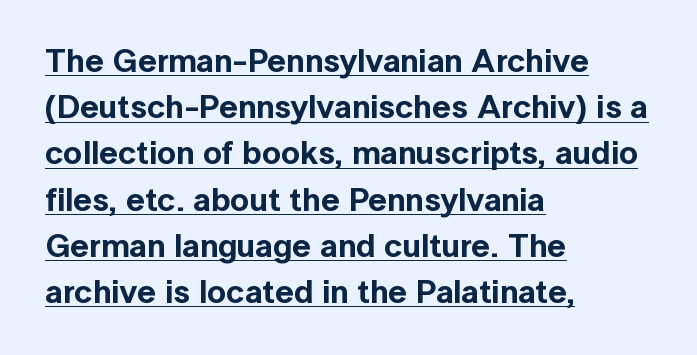
{"serif": "no", "italic": "no", "width": "normal", "x_height": "medium", "monospaced": "no", "underline": "yes", "align": "left", "line_spacing": "normal", "line_spacing_ratio": 1.4, "letter_spacing": "normal", "letter_spacing_em": 0.0, "glyph_px": 33}
